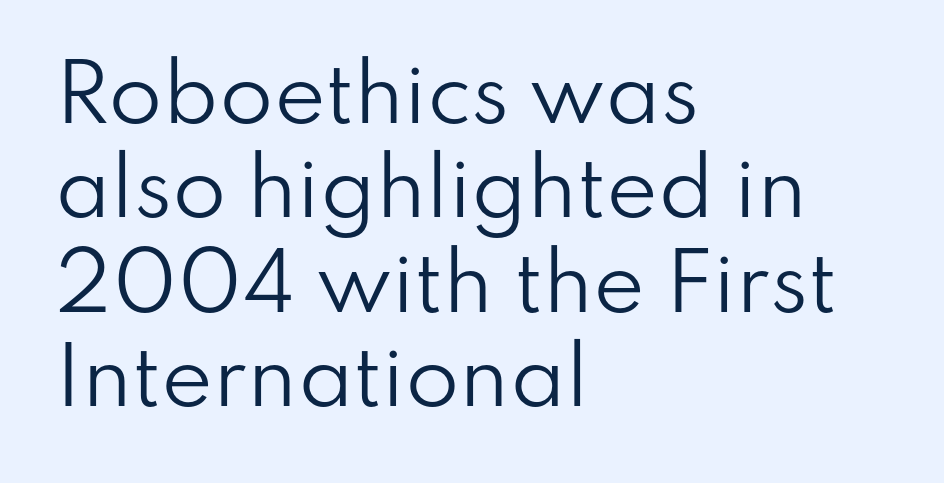
{"serif": "no", "italic": "no", "bold": "no", "weight": "regular", "width": "normal", "stroke_contrast": "low", "x_height": "small", "monospaced": "no", "underline": "no", "align": "left", "line_spacing_ratio": 1.21, "letter_spacing": "normal", "letter_spacing_em": 0.0, "glyph_px": 78}
